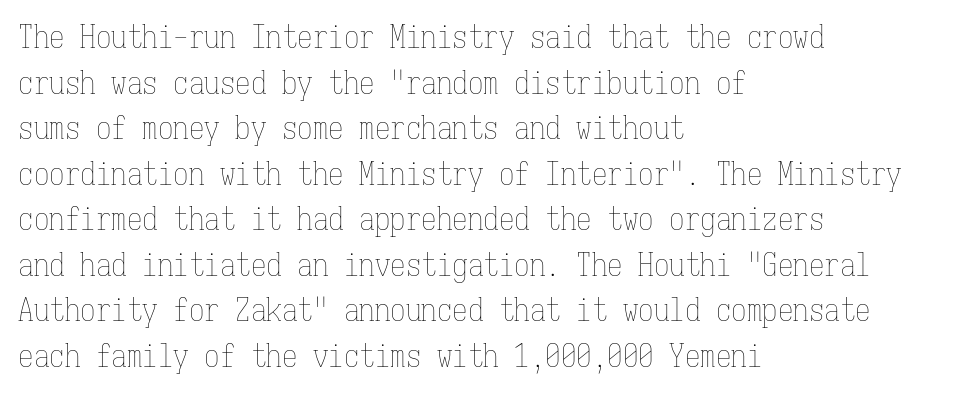
The face used here is monospaced, like something from a code editor. Leading matches the norm, producing a regular column. The compositor pushed each line to the left boundary. Weight: in the light-to-regular range.
